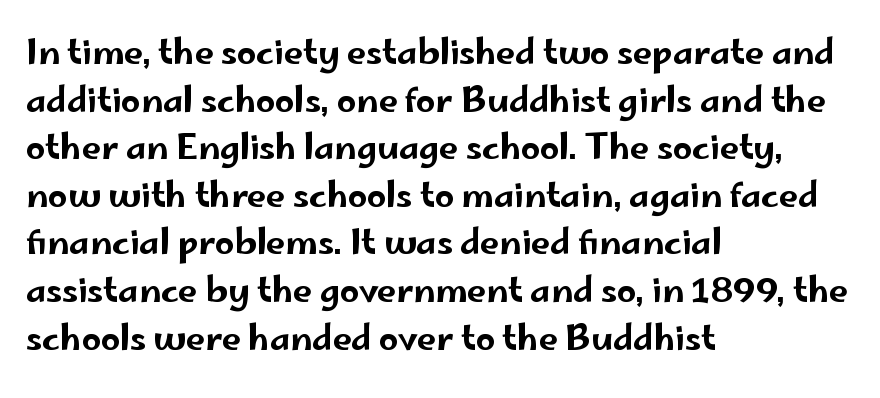
{"serif": "no", "italic": "no", "width": "wide", "stroke_contrast": "low", "x_height": "small", "monospaced": "no", "underline": "no", "align": "left", "line_spacing": "normal", "line_spacing_ratio": 1.4, "letter_spacing": "normal", "letter_spacing_em": 0.0, "glyph_px": 34}
